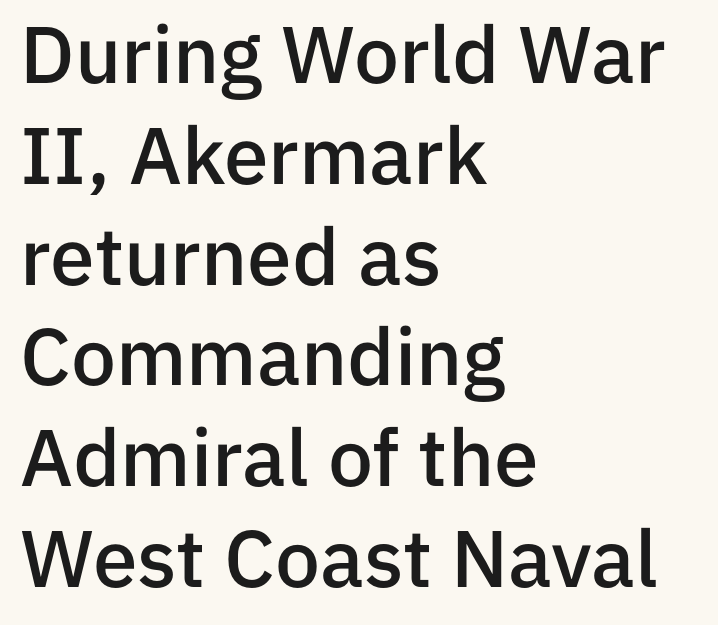
Standard letterfit; no display-style spreading of the glyphs. Line beginnings align vertically; line endings do not. A sans-serif font was chosen for this passage. Each letter keeps its own natural width here, so spacing adapts to shape. The space directly below the letters is spotless.
